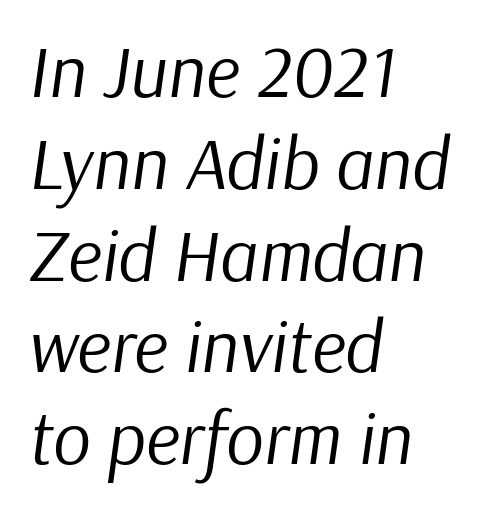
Q: Is the text bold? A: No.
Q: Is the text italic (slanted)? A: Yes, it leans right by about 9 degrees.
Q: Is the text underlined? A: No.
Q: How is the paragraph aligned? A: Left-aligned.
Q: Is the spacing between letters normal or unusually wide? A: Normal.
Q: Width (condensed, normal, or wide)? A: Normal.
Q: Stroke contrast? A: Low.
Q: x-height? A: Medium.
Q: Monospaced? A: No.
